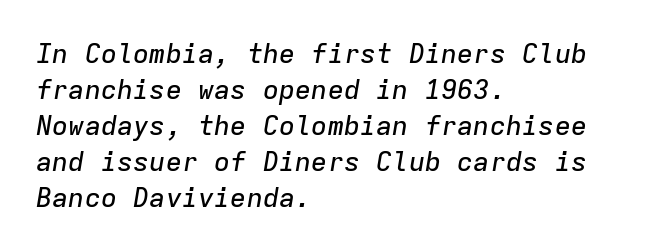
Q: Is the text italic (slanted)? A: Yes, it leans right by about 9 degrees.
Q: Is the text underlined? A: No.
Q: How is the paragraph aligned? A: Left-aligned.
Q: Is the spacing between letters normal or unusually wide? A: Normal.
Q: Is the spacing between lines tight, normal or loose? A: Normal.
